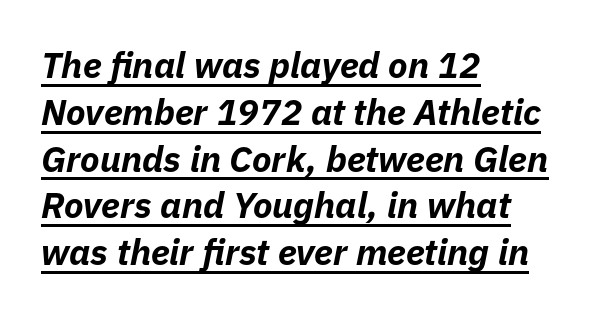
The image shows 36 px bold type, italic (leaning right); set left-aligned, normal line spacing (1.3x), normal letter spacing, underlined; low stroke contrast and a medium x-height.
